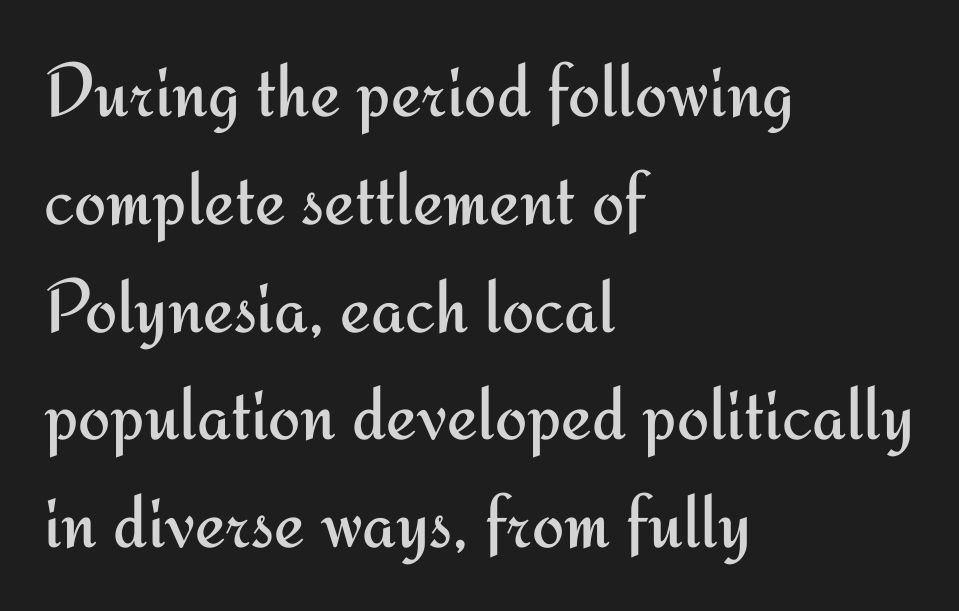
The image shows 77 px regular-weight sans-serif type, upright; set left-aligned, normal line spacing (1.4x), normal letter spacing, not underlined; medium stroke contrast and a small x-height.
